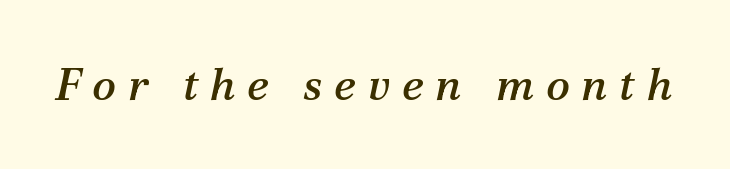
How are the letters spaced? Widely, with obvious added tracking. This sample has the flowing, uneven cadence of proportional lettering. It's the slanting kind of type. A clean baseline with only descenders dipping below it. This rendering employs a face with finishing strokes, i.e., a serif.
